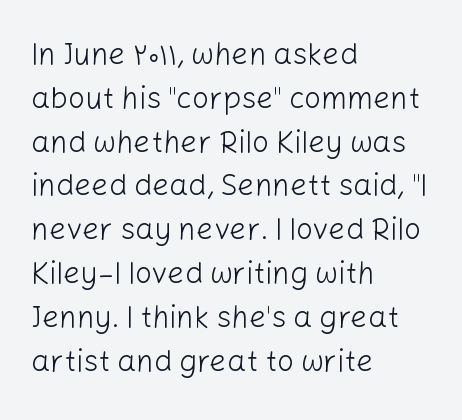
Q: Is the text bold? A: No.
Q: Is the text italic (slanted)? A: No, it is upright.
Q: Is the typeface a serif or a sans-serif typeface? A: Sans-serif.
Q: Is the text underlined? A: No.
Q: How is the paragraph aligned? A: Left-aligned.
Q: Is the spacing between letters normal or unusually wide? A: Normal.
Q: Is the spacing between lines tight, normal or loose? A: Normal.
Q: Width (condensed, normal, or wide)? A: Normal.
Q: Stroke contrast? A: Low.
Q: x-height? A: Medium.
Q: Monospaced? A: No.
